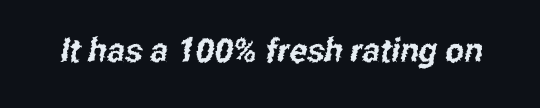
The string is rendered with underlining switched off. Nothing unusual about the tracking: characters are spaced as the font intends. I'd call this a sans setting — the letters go barefoot. Think of a printed novel: that variable character pitch is what you see here.
